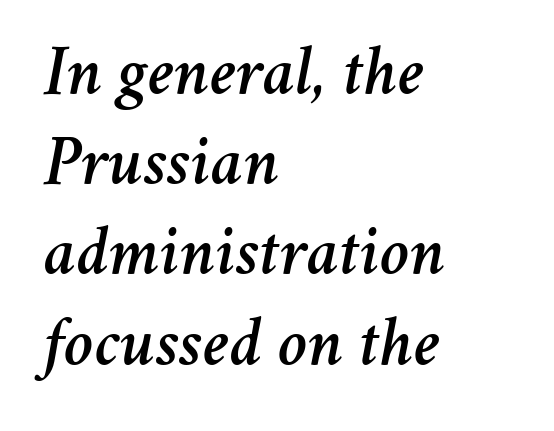
{"italic": "yes", "lean": "right", "slant_degrees": 11, "width": "normal", "stroke_contrast": "medium", "x_height": "medium", "monospaced": "no", "underline": "no", "align": "left", "line_spacing": "normal", "line_spacing_ratio": 1.27, "letter_spacing": "normal", "letter_spacing_em": 0.0, "glyph_px": 71}
